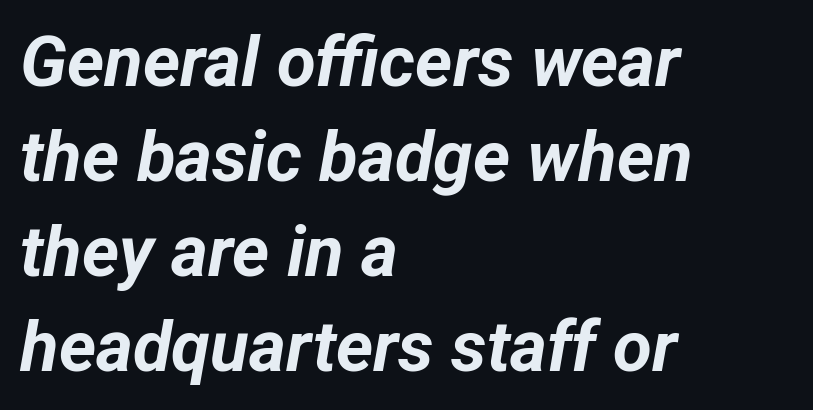
Where is the straight margin? On the left. The glyphs are unaccompanied by any horizontal stroke below them. The rendering uses natural spacing where letterforms have individual widths. Notice how the stems are inclined rather than vertical — that's the hallmark of italics.
